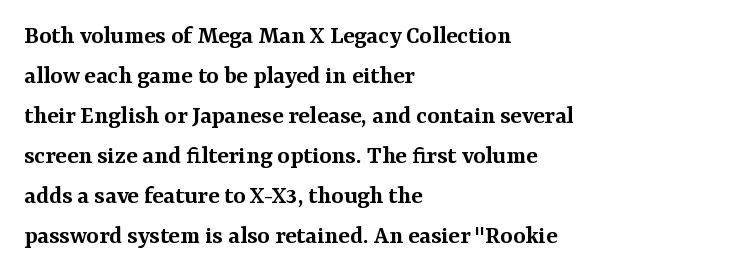
Leading matches the norm, producing a regular column. The passage is arranged the way most books set body copy — flush left. Anything drawn beneath the words? Only blank space. Typesetter's note: demi weight, one step under bold.
